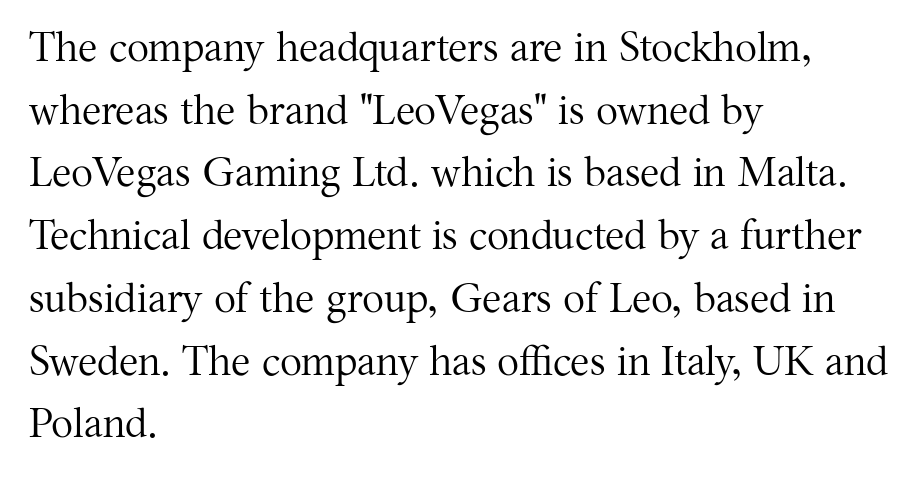
{"serif": "yes", "italic": "no", "bold": "no", "weight": "regular", "width": "normal", "stroke_contrast": "medium", "x_height": "medium", "monospaced": "no", "underline": "no", "align": "left", "line_spacing": "normal", "line_spacing_ratio": 1.53, "letter_spacing": "normal", "letter_spacing_em": 0.0, "glyph_px": 41}
